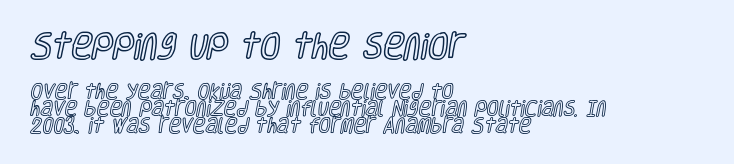
Q: Is the text italic (slanted)? A: Yes.
Q: Is the text underlined? A: No.
Q: How is the paragraph aligned? A: Left-aligned.
Q: Is the spacing between letters normal or unusually wide? A: Normal.
Q: Is the spacing between lines tight, normal or loose? A: Tight.
Q: Which block of text is set in a larger size, the first (top) or the second (bottom)? A: The first (top) one.
Q: Width (condensed, normal, or wide)? A: Condensed.
Q: x-height? A: Large.
Q: Monospaced? A: No.
